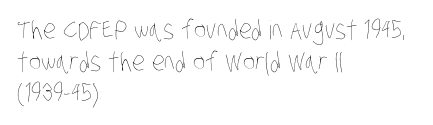
{"bold": "no", "underline": "no", "align": "left", "line_spacing_ratio": 1.22, "letter_spacing": "normal", "letter_spacing_em": 0.0, "glyph_px": 26}
